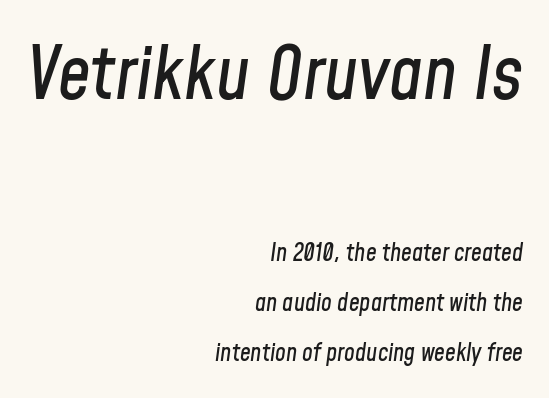
{"italic": "yes", "lean": "right", "slant_degrees": 8, "width": "condensed", "stroke_contrast": "low", "x_height": "medium", "monospaced": "no", "underline": "no", "align": "right", "line_spacing": "loose", "line_spacing_ratio": 2.09, "letter_spacing": "normal", "letter_spacing_em": 0.0, "larger_block": "first", "size_ratio": 3.04, "glyph_px": 73}
